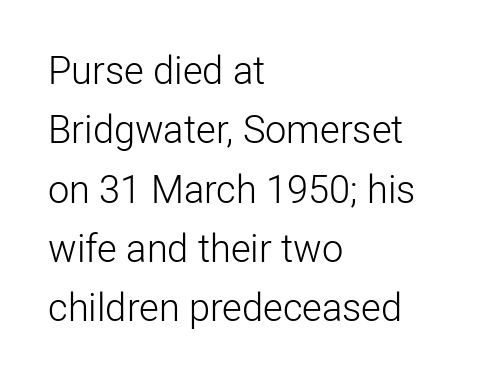
Descender tails drop into unmarked territory. Does extra space separate the letters? No, they use regular spacing. Character widths vary here, with narrow letters taking less room than wide ones. This is roman type, the default non-slanted kind.
